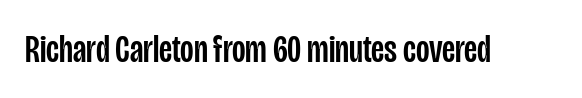
Q: Is the text italic (slanted)? A: No, it is upright.
Q: Is the typeface a serif or a sans-serif typeface? A: Sans-serif.
Q: Is the text underlined? A: No.
Q: Is the spacing between letters normal or unusually wide? A: Normal.
Q: Width (condensed, normal, or wide)? A: Condensed.
Q: Stroke contrast? A: Low.
Q: x-height? A: Large.
Q: Monospaced? A: No.
